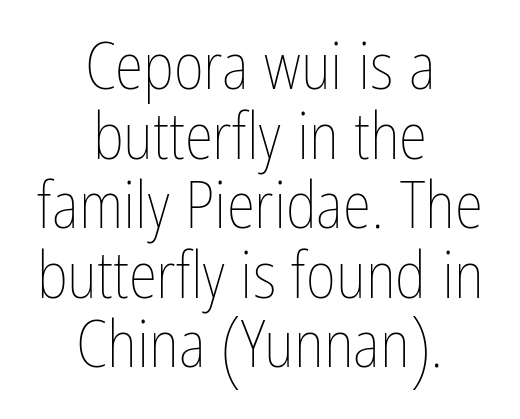
The image shows 65 px thin, condensed type, upright; set centered, tight line spacing (1.07x), normal letter spacing, not underlined; low stroke contrast and a medium x-height.
